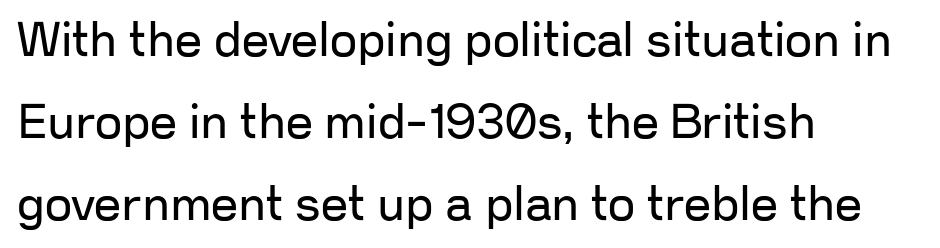
Quick note: underline off. Nothing unusual about the tracking: characters are spaced as the font intends. Each stroke keeps to a modest, everyday thickness or less. Each letter's strokes conclude bluntly, with no projecting serifs. The rendering anchors every line to the left-hand side.
